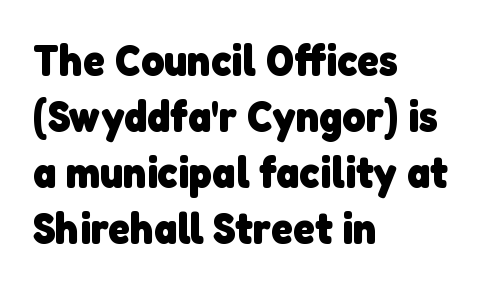
The image shows 44 px heavy sans-serif type; set left-aligned, normal line spacing (1.27x), normal letter spacing, not underlined; low stroke contrast and a medium x-height.
